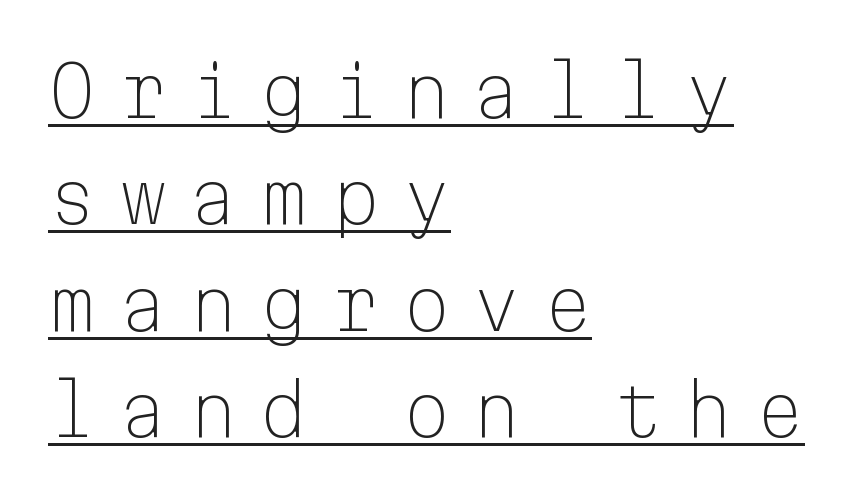
Is this a heavy cut? Hardly; it is regular or lighter. Every word sits above its own underline. Designer's note — italics off, roman on. The line texture is sparse and dotted thanks to wide tracking. Looks like terminal output: every glyph gets an equal slot.
